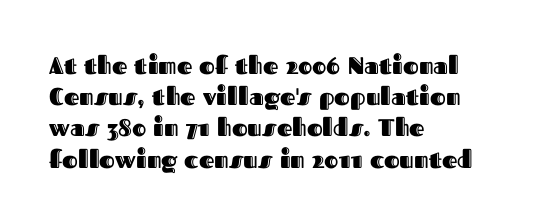
{"italic": "no", "underline": "no", "align": "left", "line_spacing": "normal", "line_spacing_ratio": 1.3, "letter_spacing": "normal", "letter_spacing_em": 0.0, "glyph_px": 24}
